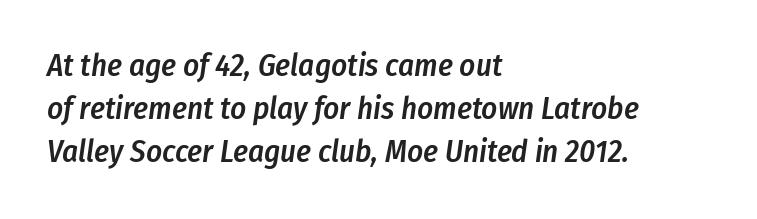
The image shows 31 px semibold, condensed type, italic (leaning right); set left-aligned, normal line spacing (1.39x), normal letter spacing, not underlined; low stroke contrast and a medium x-height.
